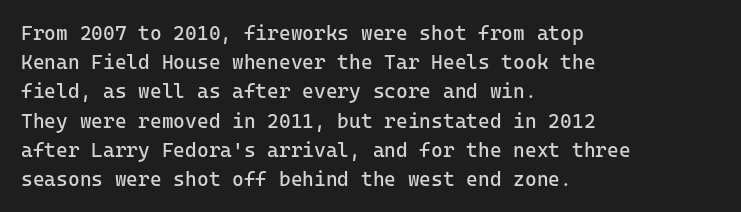
The image shows 20 px text type, upright; set left-aligned, normal line spacing (1.46x), normal letter spacing, not underlined.
